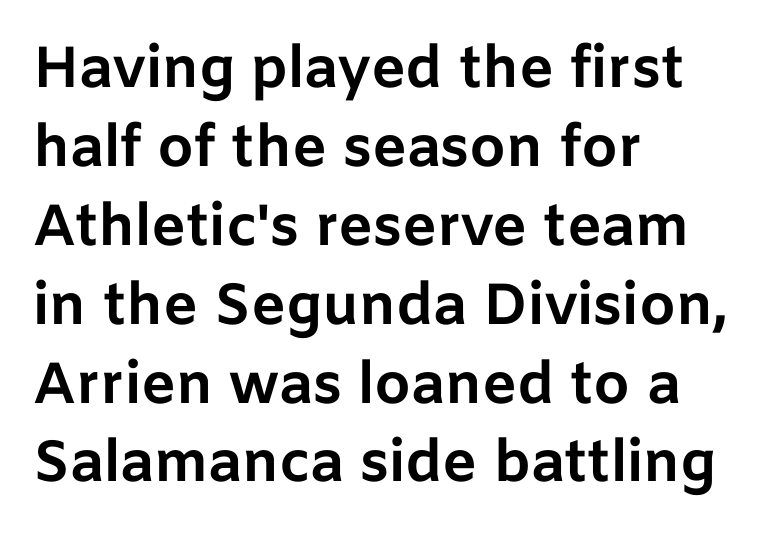
The image shows 58 px bold sans-serif type, upright; set left-aligned, normal line spacing (1.36x), normal letter spacing, not underlined; low stroke contrast and a medium x-height.
